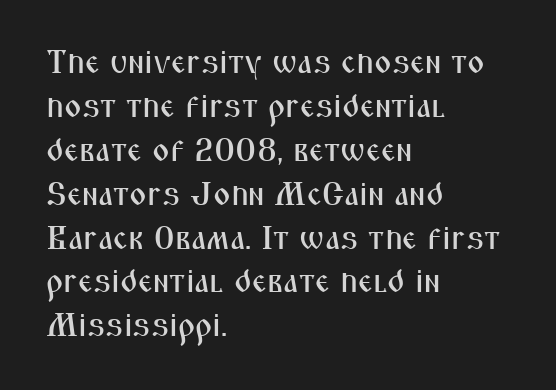
The image shows 33 px condensed sans-serif type, upright; set left-aligned, normal line spacing (1.33x), normal letter spacing, not underlined; medium stroke contrast and a medium x-height.
